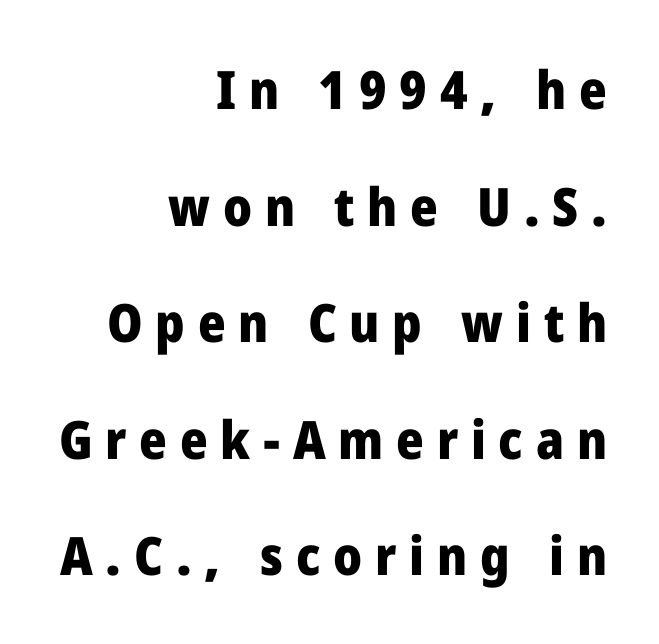
Stroke thickness is high; the sample reads as a true bold. When letters stand straight like this, we call the style roman or upright. Spacing between characters has been opened up far beyond the box default. Character widths vary here, with narrow letters taking less room than wide ones. The ragged edge is on the left, which tells us the setting is flush right.
